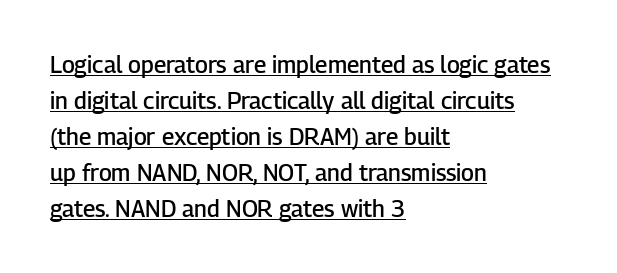
The image shows 23 px text type, upright; set left-aligned, normal line spacing (1.56x), normal letter spacing, underlined.
